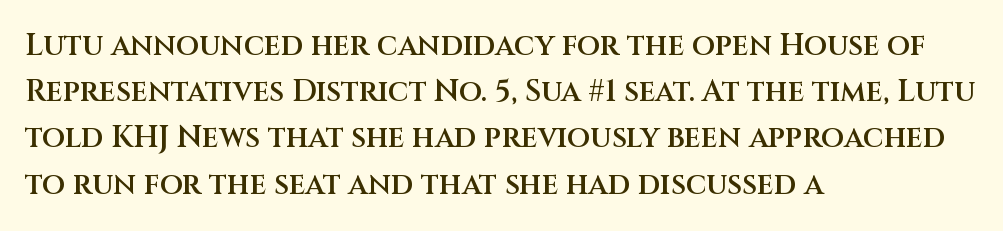
Caption: multi-line text, flush left, ragged right. The font family rendered here belongs to the sans-serif group. The rendering uses a moderate line-height, typical for paragraphs. Descender tails drop into unmarked territory.
